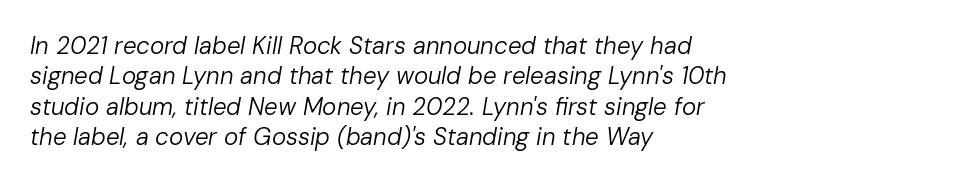
It's the slanting kind of type. Underline: absent. Is the stroke heavy? The answer is a plain regular-or-lighter. The lines are quadded left. This sample uses plain, unmodified letter spacing.
